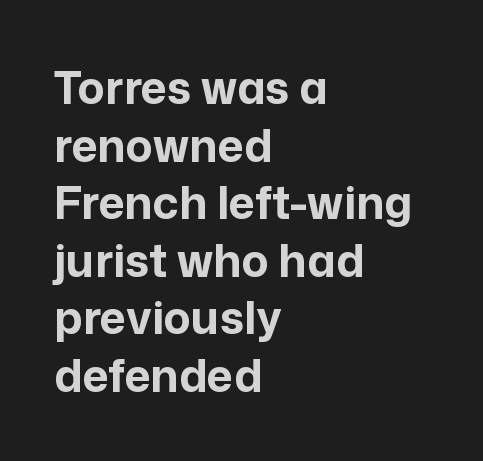
The image shows 45 px bold sans-serif type, upright; set left-aligned, normal line spacing (1.28x), normal letter spacing, not underlined; low stroke contrast and a medium x-height.
